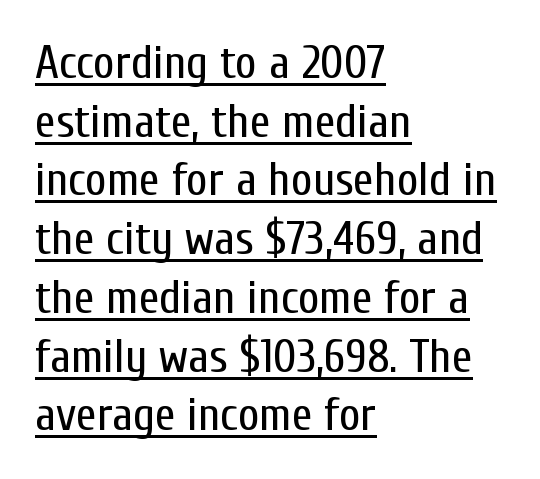
A roman cut, with each character standing at attention. Successive baselines arrive at the customary interval. Is this a fixed-width face? No — the glyphs have proportional, varying widths. This rendering employs a face without finishing strokes, i.e., a sans-serif. No heavy texture on the line: the type isn't bold.
